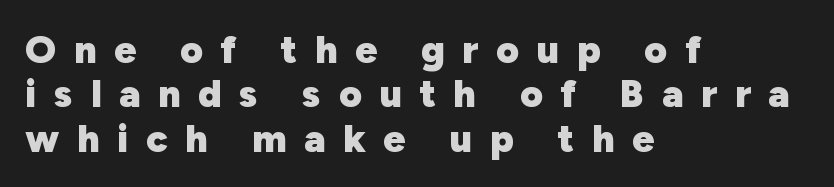
{"serif": "no", "italic": "no", "bold": "yes", "weight": "heavy", "width": "normal", "stroke_contrast": "low", "x_height": "medium", "monospaced": "no", "underline": "no", "align": "left", "line_spacing": "tight", "line_spacing_ratio": 1.14, "letter_spacing": "wide", "letter_spacing_em": 0.45, "glyph_px": 39}
